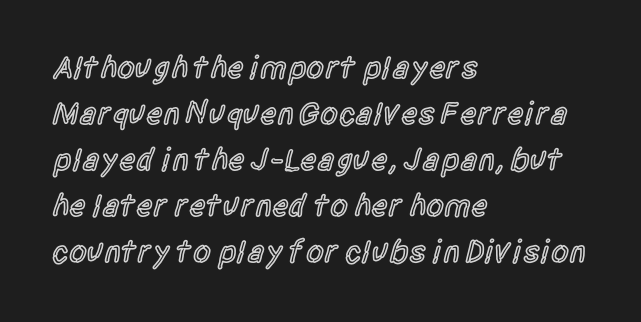
The space directly below the letters is spotless. This is the in-between weight designers call semibold or demi. The designer left line spacing at the default. A typesetter would label this face a sans.
